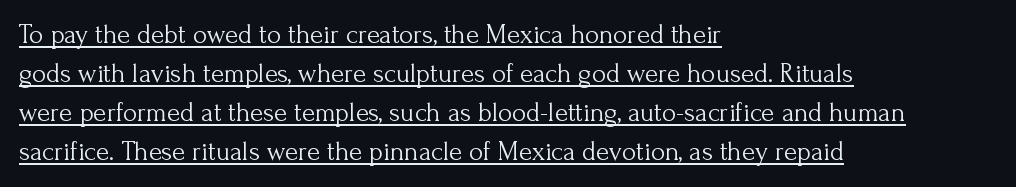
Q: Is the text bold? A: No.
Q: Is the text italic (slanted)? A: No, it is upright.
Q: Is the text underlined? A: Yes.
Q: How is the paragraph aligned? A: Left-aligned.
Q: Is the spacing between letters normal or unusually wide? A: Normal.
Q: Is the spacing between lines tight, normal or loose? A: Normal.
